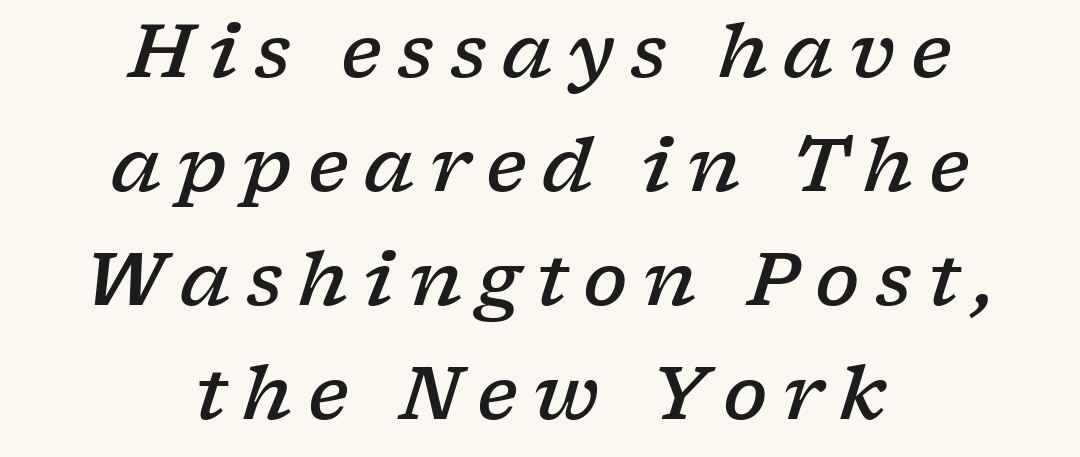
If you drew a line through each stem, it would be angled. The rendering uses natural spacing where letterforms have individual widths. The glyphs in this specimen are seriffed. Loose tracking; the words dissolve into strings of separated letters. The face used here is a semibold: visibly heavier than regular, lighter than bold. Interline gaps are of average width in this sample.
